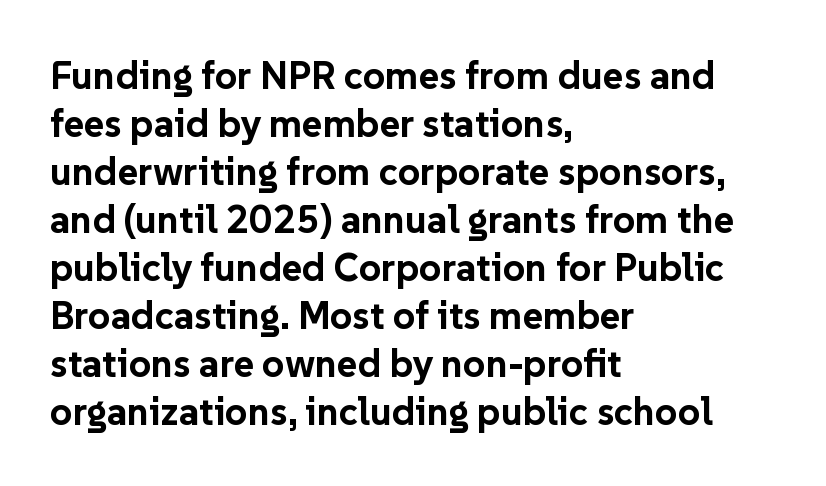
Has an underline been added? It has not. This sample has the flowing, uneven cadence of proportional lettering. Designer's note — italics off, roman on. Students, this is bold: see how much ink each stroke carries. Look at the bottom of the vertical strokes: they stop flat, with no serifs. The compositor pushed each line to the left boundary.
